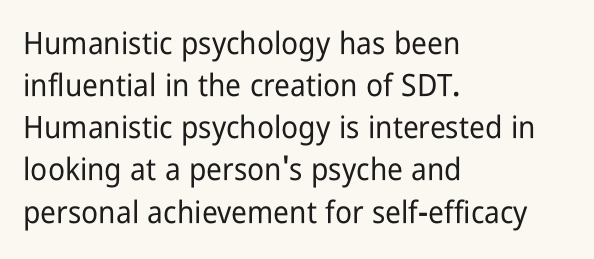
Q: Is the text italic (slanted)? A: No, it is upright.
Q: Is the typeface a serif or a sans-serif typeface? A: Sans-serif.
Q: Is the text underlined? A: No.
Q: How is the paragraph aligned? A: Left-aligned.
Q: Is the spacing between letters normal or unusually wide? A: Normal.
Q: Is the spacing between lines tight, normal or loose? A: Normal.
Q: Width (condensed, normal, or wide)? A: Condensed.
Q: Stroke contrast? A: Low.
Q: x-height? A: Medium.
Q: Monospaced? A: No.
